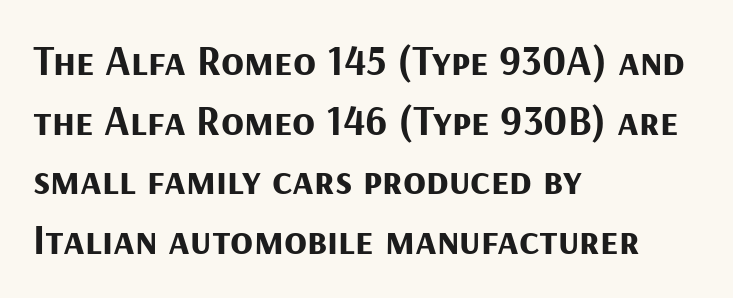
The image shows 42 px bold sans-serif type, upright; set left-aligned, normal line spacing (1.42x), normal letter spacing, not underlined; medium stroke contrast and a medium x-height.
